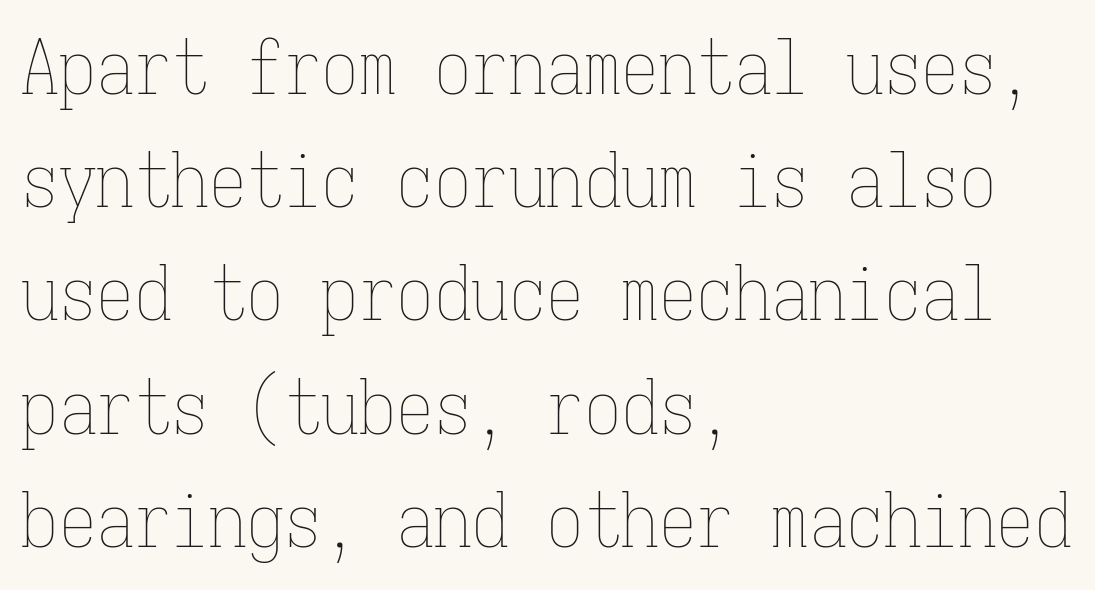
Q: Is the text bold? A: No.
Q: Is the text italic (slanted)? A: No, it is upright.
Q: Is the text underlined? A: No.
Q: How is the paragraph aligned? A: Left-aligned.
Q: Is the spacing between letters normal or unusually wide? A: Normal.
Q: Is the spacing between lines tight, normal or loose? A: Normal.
Q: Width (condensed, normal, or wide)? A: Condensed.
Q: Stroke contrast? A: Low.
Q: x-height? A: Medium.
Q: Monospaced? A: Yes.
